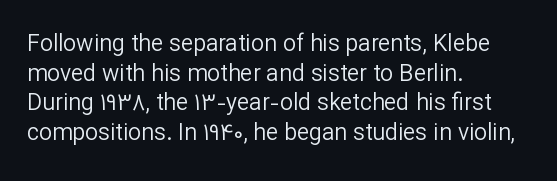
Q: Is the text bold? A: No.
Q: Is the text italic (slanted)? A: No, it is upright.
Q: Is the text underlined? A: No.
Q: How is the paragraph aligned? A: Left-aligned.
Q: Is the spacing between letters normal or unusually wide? A: Normal.
Q: Is the spacing between lines tight, normal or loose? A: Normal.
